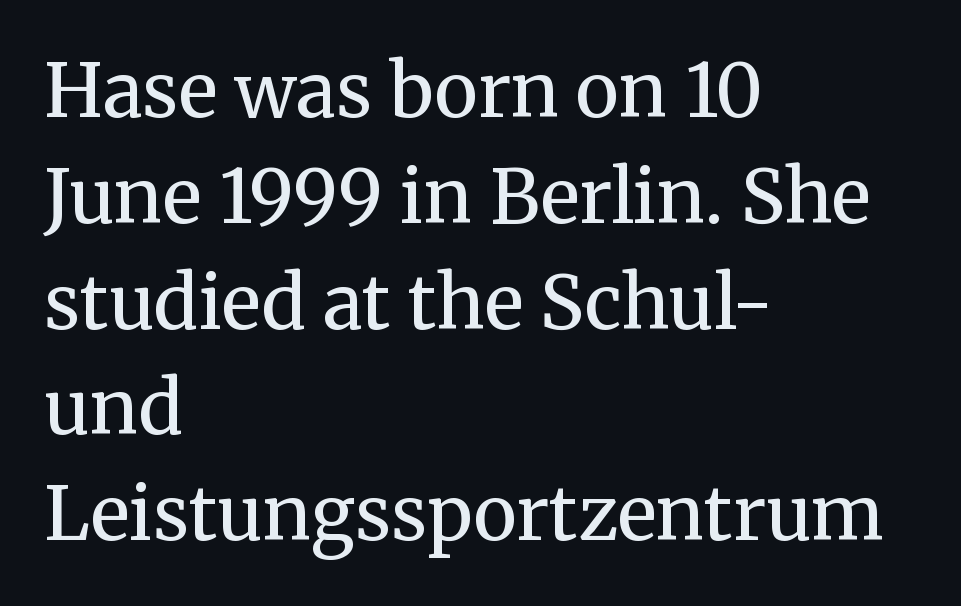
Look at the tracking — it's just the regular setting, nothing added. The paragraph shown leans on its left margin. Every character sits straight up, as roman type does. A typesetter would label this face a serif. Type without underlining. The passage shown is not bold in any degree.
